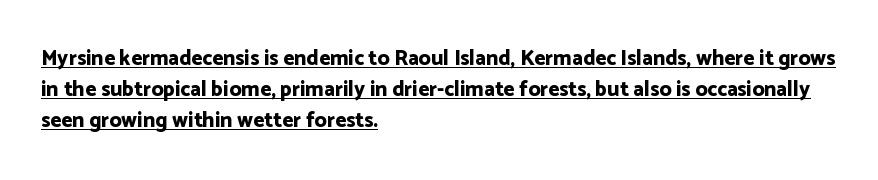
A roman cut, with each character standing at attention. This sample carries an underscore along the baseline area. Rows of type keep a routine distance in the vertical direction. Notice how the passage keeps a crisp vertical edge on the left only. I'd describe the lettering as bold — thick and assertive.
